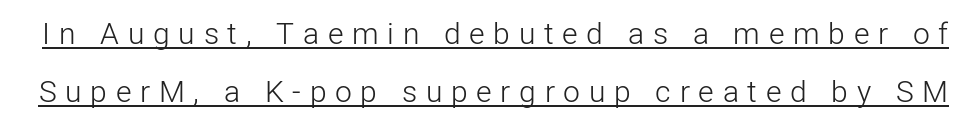
The image shows 30 px light sans-serif type, upright; set loose line spacing (1.94x), unusually wide letter spacing (+0.29 em), underlined; low stroke contrast and a medium x-height.
